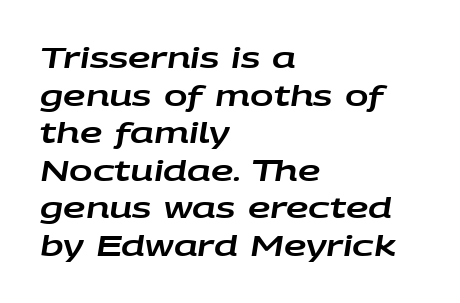
Q: Is the text italic (slanted)? A: Yes, it leans right by about 9 degrees.
Q: Is the text underlined? A: No.
Q: How is the paragraph aligned? A: Left-aligned.
Q: Is the spacing between letters normal or unusually wide? A: Normal.
Q: Is the spacing between lines tight, normal or loose? A: Normal.
Q: Width (condensed, normal, or wide)? A: Wide.
Q: Stroke contrast? A: Low.
Q: x-height? A: Large.
Q: Monospaced? A: No.
